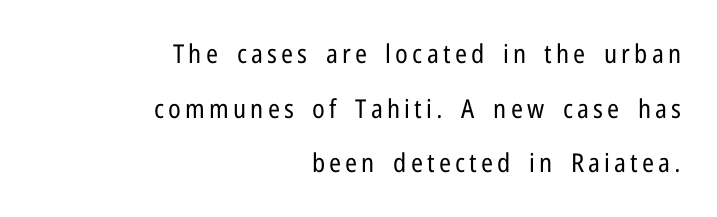
{"italic": "no", "bold": "no", "underline": "no", "align": "right", "line_spacing": "loose", "line_spacing_ratio": 2.1, "glyph_px": 26}
